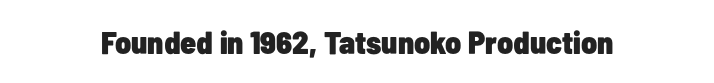
The image shows 32 px heavy, condensed sans-serif type, upright; set normal letter spacing, not underlined; low stroke contrast and a medium x-height.
